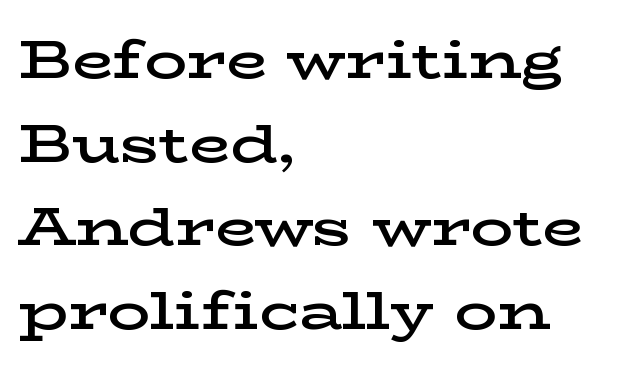
Q: Is the text bold? A: Semi-bold.
Q: Is the text italic (slanted)? A: No, it is upright.
Q: Is the typeface a serif or a sans-serif typeface? A: Serif.
Q: Is the text underlined? A: No.
Q: How is the paragraph aligned? A: Left-aligned.
Q: Is the spacing between letters normal or unusually wide? A: Normal.
Q: Is the spacing between lines tight, normal or loose? A: Normal.
Q: Width (condensed, normal, or wide)? A: Wide.
Q: Stroke contrast? A: Low.
Q: x-height? A: Medium.
Q: Monospaced? A: No.
